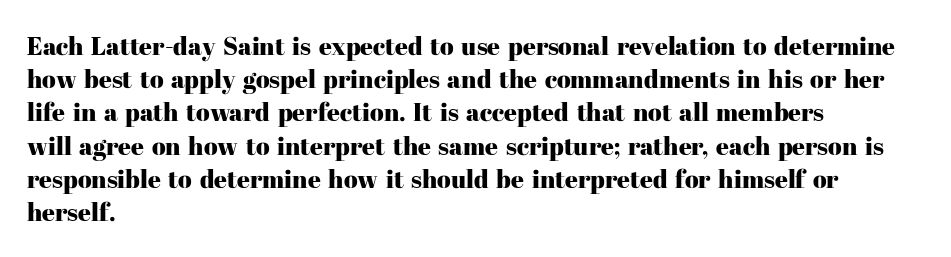
{"italic": "no", "underline": "no", "align": "left", "line_spacing": "normal", "line_spacing_ratio": 1.33, "letter_spacing": "normal", "letter_spacing_em": 0.0, "glyph_px": 25}
